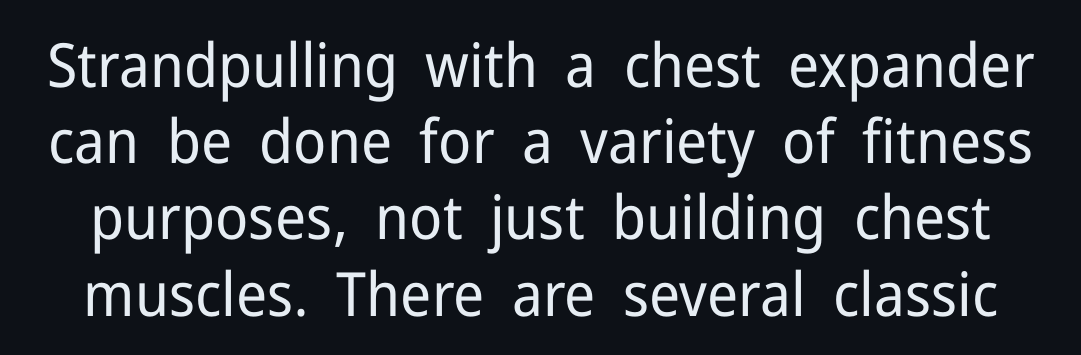
Quick note: underline off. Italic: no, the glyphs are upright roman. The face used here is proportionally spaced, like ordinary book or web type. Compared with typical paragraphs, the rows here are spaced about the same. Heaviness? Minimal to ordinary, like unemphasized prose.
